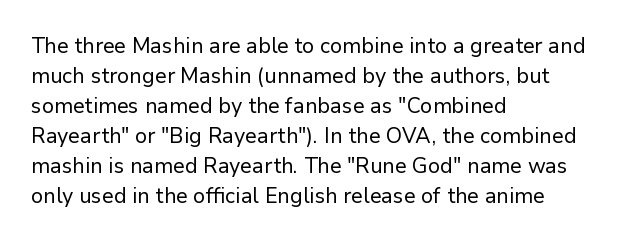
{"italic": "no", "bold": "no", "underline": "no", "align": "left", "line_spacing": "normal", "line_spacing_ratio": 1.43, "letter_spacing": "normal", "letter_spacing_em": 0.0, "glyph_px": 21}
